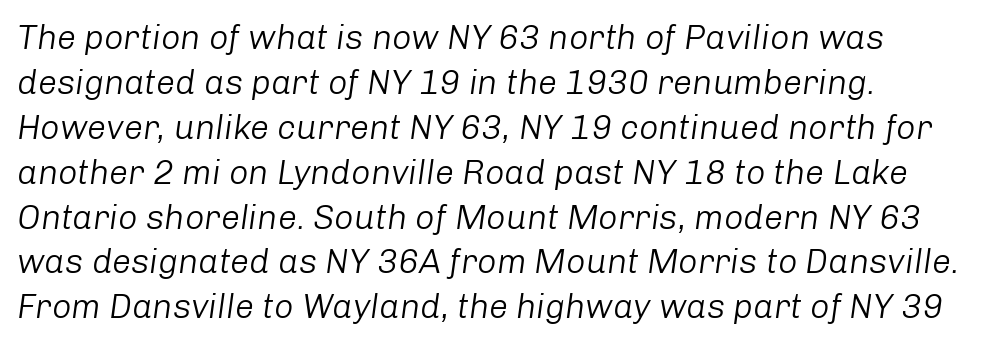
The image shows 34 px light type, italic (leaning right); set left-aligned, normal line spacing (1.32x), normal letter spacing, not underlined; low stroke contrast and a medium x-height.
